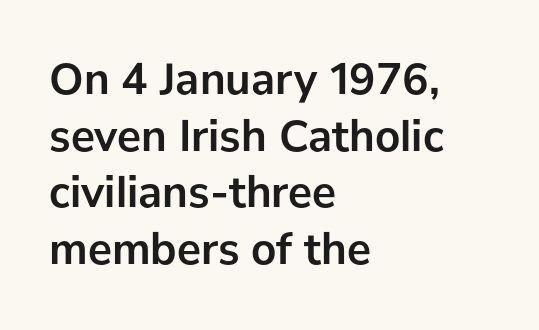
{"serif": "no", "italic": "no", "bold": "yes", "weight": "semibold", "width": "normal", "stroke_contrast": "low", "x_height": "medium", "monospaced": "no", "underline": "no", "align": "left", "line_spacing": "normal", "line_spacing_ratio": 1.26, "letter_spacing": "normal", "letter_spacing_em": 0.0, "glyph_px": 45}
